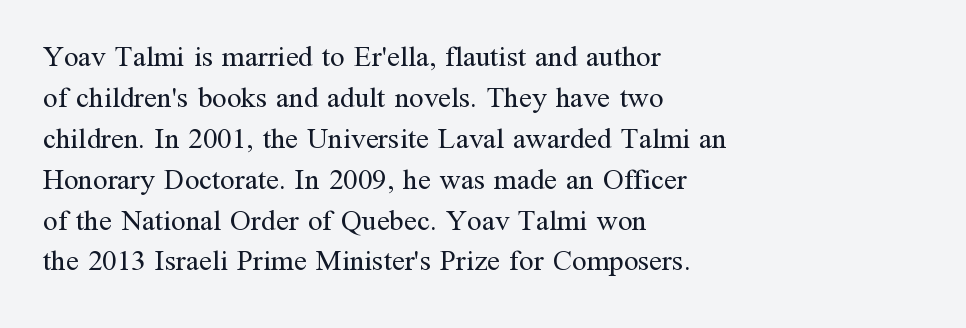
The image shows 29 px regular-weight serif type, upright; set left-aligned, normal line spacing (1.41x), normal letter spacing, not underlined; medium stroke contrast and a medium x-height.
